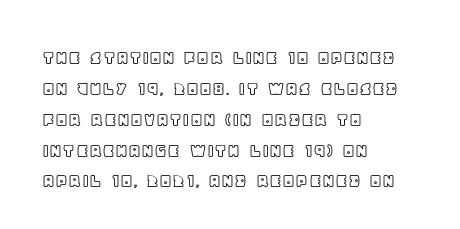
{"italic": "no", "underline": "no", "align": "left", "line_spacing": "normal", "line_spacing_ratio": 1.47, "letter_spacing": "normal", "letter_spacing_em": 0.0, "glyph_px": 21}
